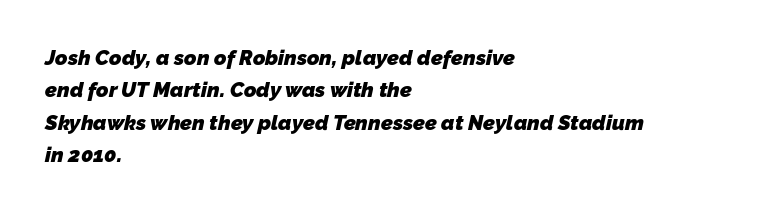
{"bold": "yes", "underline": "no", "align": "left", "line_spacing": "normal", "line_spacing_ratio": 1.54, "letter_spacing": "normal", "letter_spacing_em": 0.0, "glyph_px": 21}
